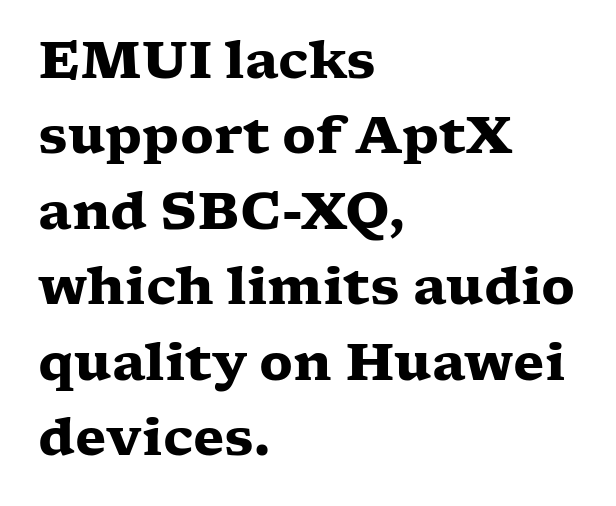
What's the leading like? Ordinary, nothing unusual. Ascenders rise straight up at ninety degrees. Varying glyph widths throughout — classic text-font behaviour. Left-aligned paragraph, ragged on the right. Tracking here is standard; glyphs follow each other at the usual distance.
